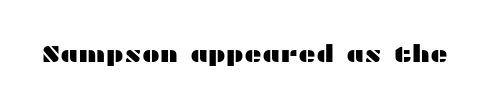
Observe the ordinary spacing: letters are neighbours, not strangers. Underline: absent. Rendered with straight, roman letterforms.
